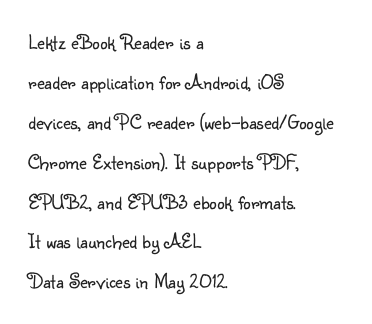
This reads as an unemphasized weight, regular at the heaviest. Default kerning and tracking; the words read as compact shapes. Airy leading. A bare baseline throughout the passage.
